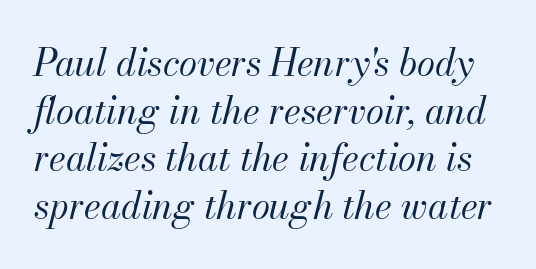
The image shows 37 px regular-weight type, italic (leaning right); set normal line spacing (1.29x), normal letter spacing, not underlined; medium stroke contrast and a small x-height.
